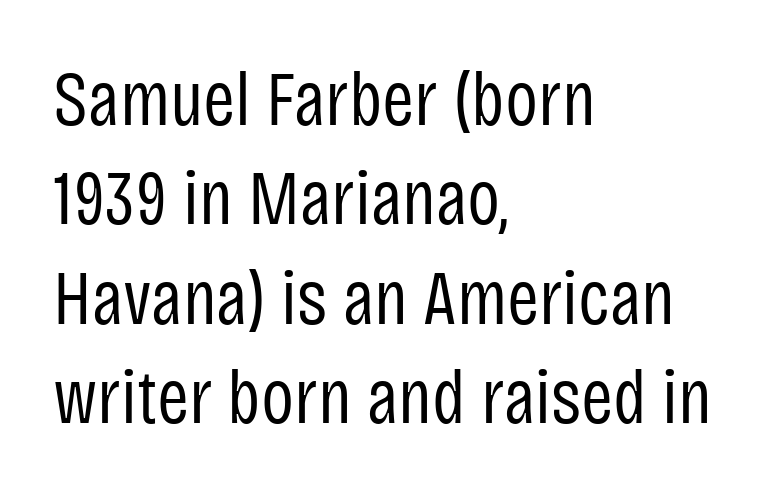
{"serif": "no", "italic": "no", "bold": "no", "weight": "regular", "width": "condensed", "stroke_contrast": "low", "x_height": "large", "monospaced": "no", "underline": "no", "align": "left", "line_spacing": "normal", "line_spacing_ratio": 1.29, "letter_spacing": "normal", "letter_spacing_em": 0.0, "glyph_px": 77}
